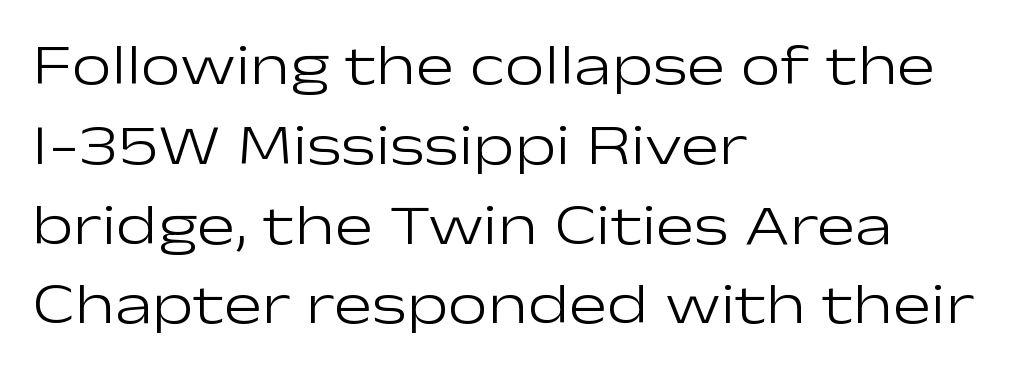
The image shows 57 px light, wide sans-serif type, upright; set left-aligned, normal line spacing (1.4x), normal letter spacing, not underlined; low stroke contrast and a medium x-height.
